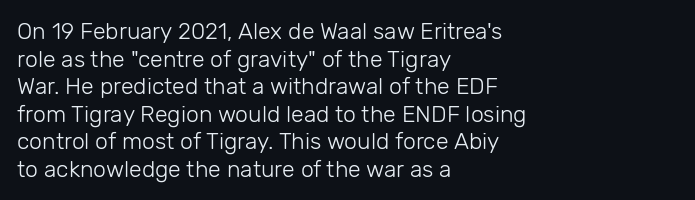
Unlike italic type, these characters show no tilt at all. The string is rendered with underlining switched off. The lines are quadded left. Tracking here is standard; glyphs follow each other at the usual distance. The letters look calm and open, with moderate or lighter stems.
